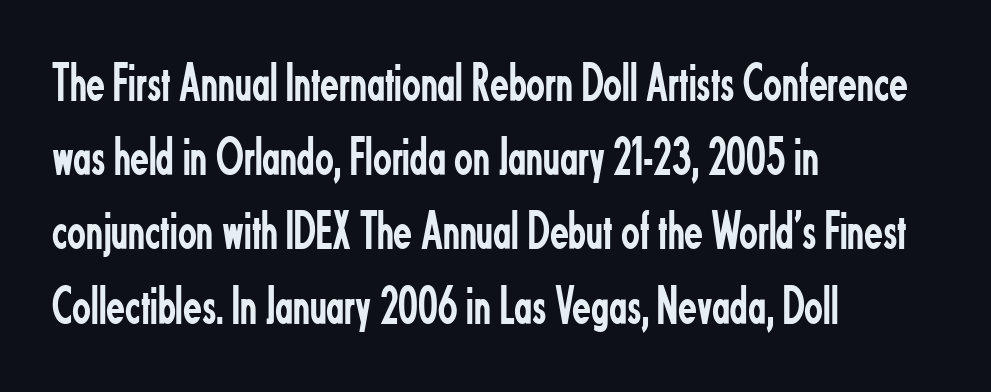
This sample has the flowing, uneven cadence of proportional lettering. The characters are drawn with everyday or finer stroke widths. The passage shown has conventional tracking throughout. Unlike italic type, these characters show no tilt at all.
